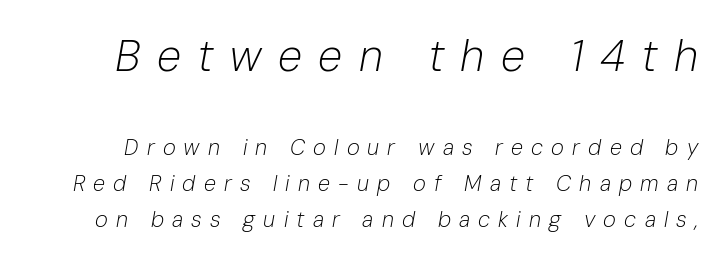
Is this a heavy cut? Hardly; it is regular or lighter. Do the characters align in a grid? No, the font is proportional. Visually, the top section dominates because its glyphs are scaled up. Lines of text with bare space underneath. One glance says typical: line gaps are just what's usual.
